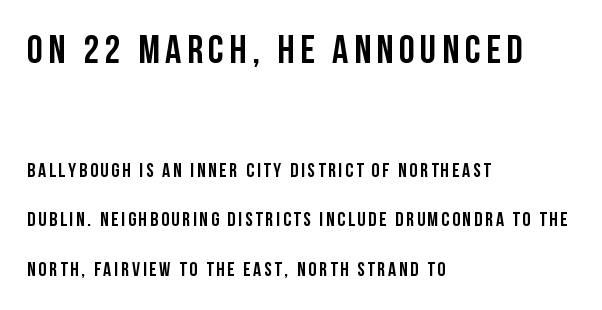
{"serif": "no", "italic": "no", "width": "condensed", "stroke_contrast": "low", "x_height": "large", "monospaced": "no", "underline": "no", "align": "left", "line_spacing": "loose", "line_spacing_ratio": 2.49, "larger_block": "first", "size_ratio": 2.0, "glyph_px": 40}
